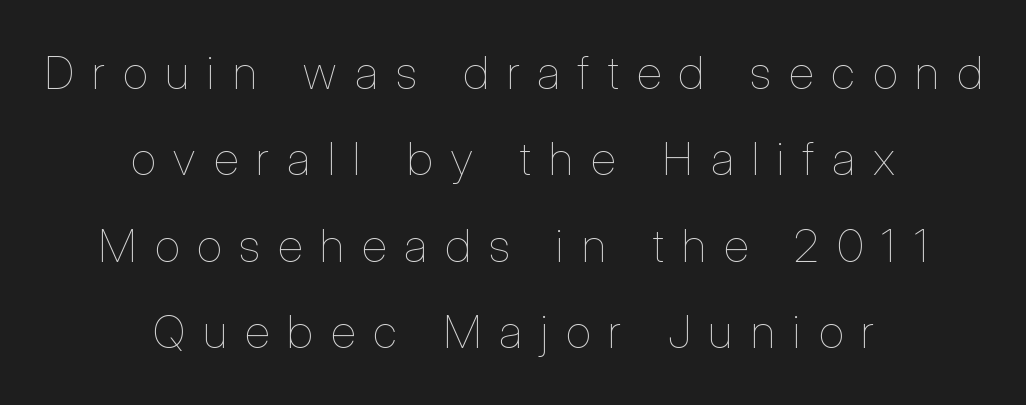
Q: Is the text bold? A: No.
Q: Is the text italic (slanted)? A: No, it is upright.
Q: Is the text underlined? A: No.
Q: How is the paragraph aligned? A: Centered.
Q: Is the spacing between letters normal or unusually wide? A: Unusually wide.
Q: Width (condensed, normal, or wide)? A: Condensed.
Q: Stroke contrast? A: Low.
Q: x-height? A: Medium.
Q: Monospaced? A: No.
